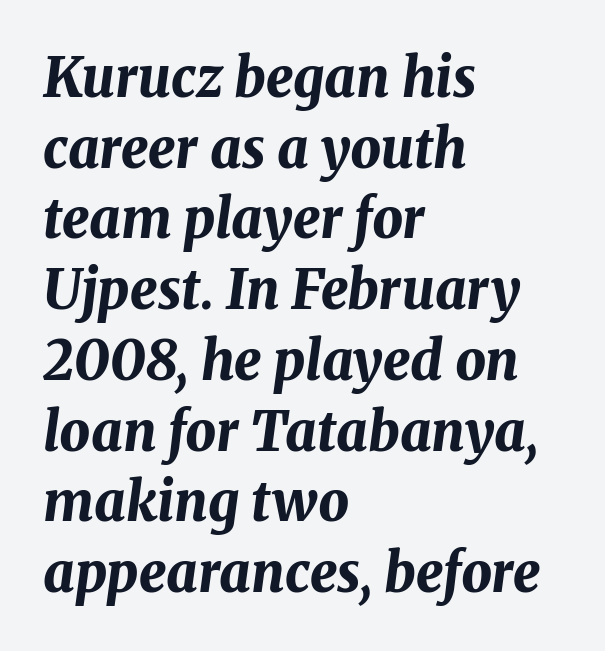
The font's italic variant was chosen for this text. The typesetting leans heavy: a genuine bold. Casual observation: everything's shoved over to the left. Think of a printed novel: that variable character pitch is what you see here. Summary of vertical rhythm: regular, with standard interline spacing. Descender tails drop into unmarked territory.
